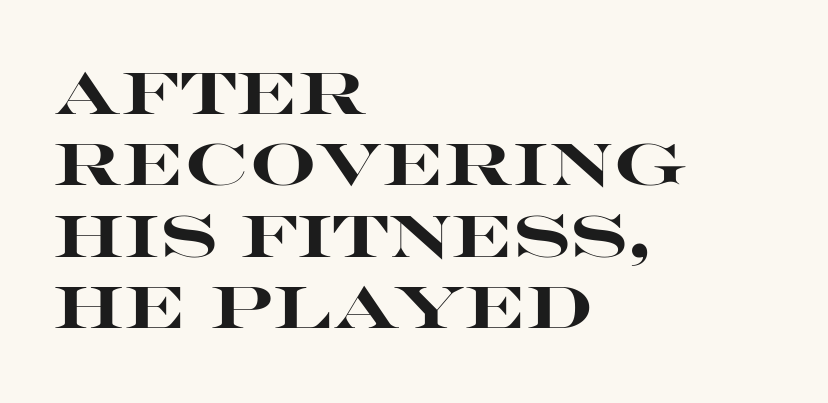
Q: Is the text bold? A: Yes.
Q: Is the text italic (slanted)? A: No, it is upright.
Q: Is the typeface a serif or a sans-serif typeface? A: Serif.
Q: Is the text underlined? A: No.
Q: How is the paragraph aligned? A: Left-aligned.
Q: Is the spacing between letters normal or unusually wide? A: Normal.
Q: Width (condensed, normal, or wide)? A: Wide.
Q: Stroke contrast? A: High.
Q: x-height? A: Large.
Q: Monospaced? A: No.
